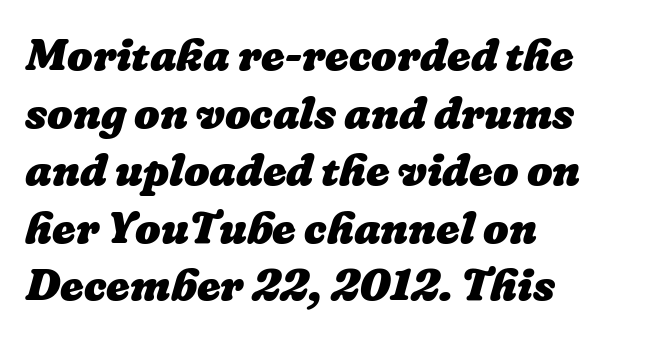
{"bold": "yes", "weight": "heavy", "width": "normal", "stroke_contrast": "low", "x_height": "medium", "monospaced": "no", "underline": "no", "align": "left", "line_spacing": "normal", "line_spacing_ratio": 1.28, "letter_spacing": "normal", "letter_spacing_em": 0.0, "glyph_px": 45}
